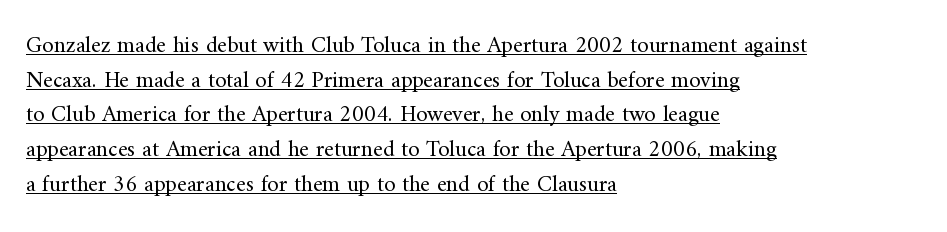
Q: Is the text bold? A: No.
Q: Is the text italic (slanted)? A: No, it is upright.
Q: Is the text underlined? A: Yes.
Q: How is the paragraph aligned? A: Left-aligned.
Q: Is the spacing between letters normal or unusually wide? A: Normal.
Q: Is the spacing between lines tight, normal or loose? A: Normal.
